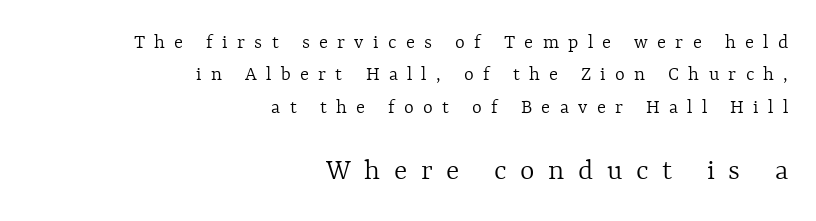
Q: Is the text bold? A: No.
Q: Is the text italic (slanted)? A: No, it is upright.
Q: Is the text underlined? A: No.
Q: How is the paragraph aligned? A: Right-aligned.
Q: Is the spacing between letters normal or unusually wide? A: Unusually wide.
Q: Is the spacing between lines tight, normal or loose? A: Normal.
Q: Which block of text is set in a larger size, the first (top) or the second (bottom)? A: The second (bottom) one.
Q: Width (condensed, normal, or wide)? A: Normal.
Q: x-height? A: Medium.
Q: Monospaced? A: No.
